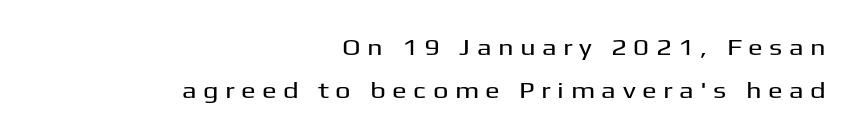
The image shows 22 px text type, upright; set right-aligned, loose line spacing (1.96x), unusually wide letter spacing (+0.29 em), not underlined.
